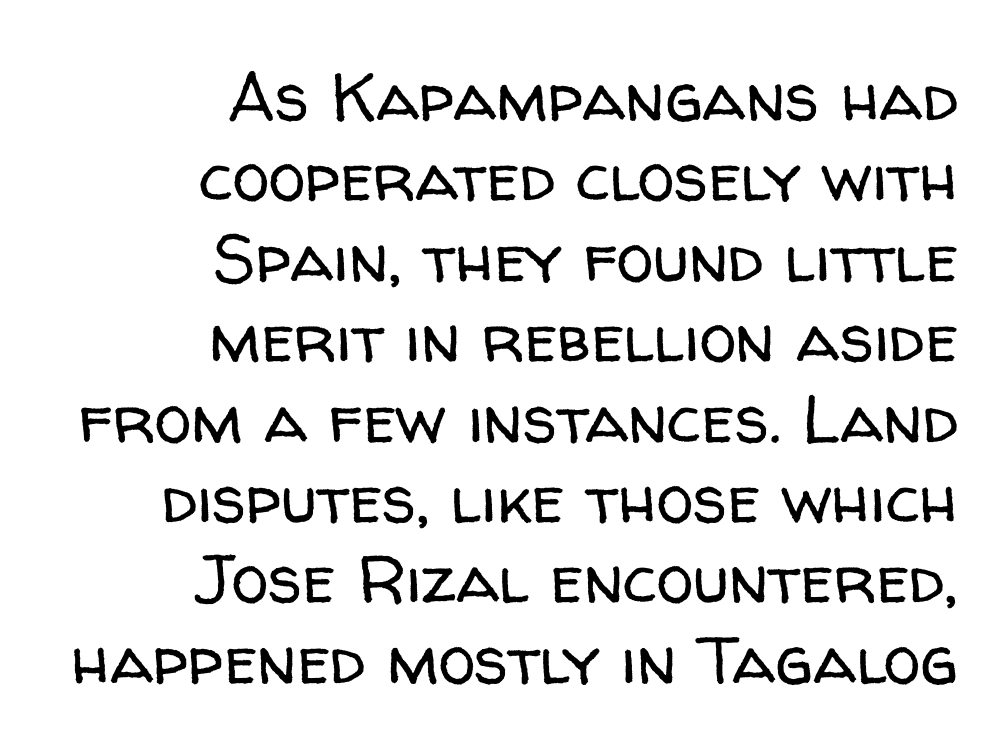
{"serif": "no", "italic": "no", "bold": "no", "weight": "regular", "width": "normal", "stroke_contrast": "low", "x_height": "medium", "monospaced": "no", "underline": "no", "align": "right", "line_spacing_ratio": 1.2, "letter_spacing": "normal", "letter_spacing_em": 0.0, "glyph_px": 67}
